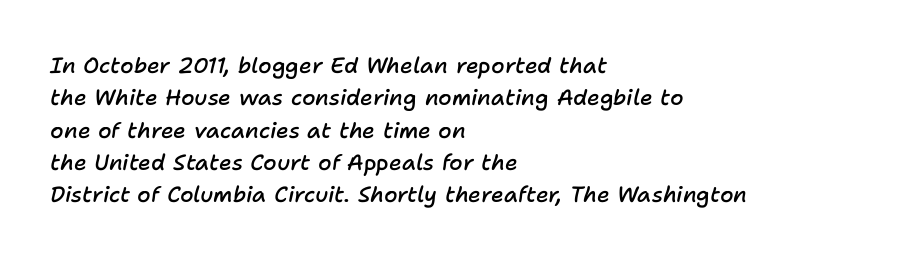
The image shows 22 px text type, italic (leaning right); set left-aligned, normal line spacing (1.47x), normal letter spacing, not underlined.
